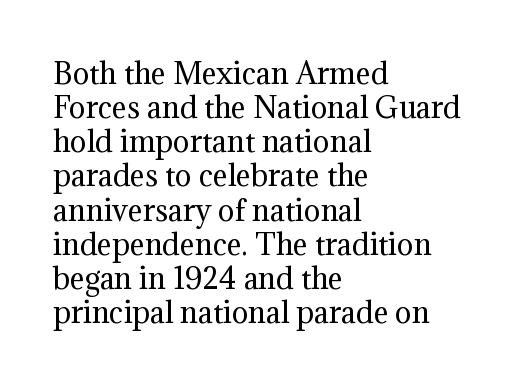
{"serif": "yes", "italic": "no", "bold": "no", "weight": "regular", "width": "normal", "stroke_contrast": "medium", "x_height": "medium", "monospaced": "no", "underline": "no", "align": "left", "line_spacing_ratio": 1.22, "letter_spacing": "normal", "letter_spacing_em": 0.0, "glyph_px": 28}
